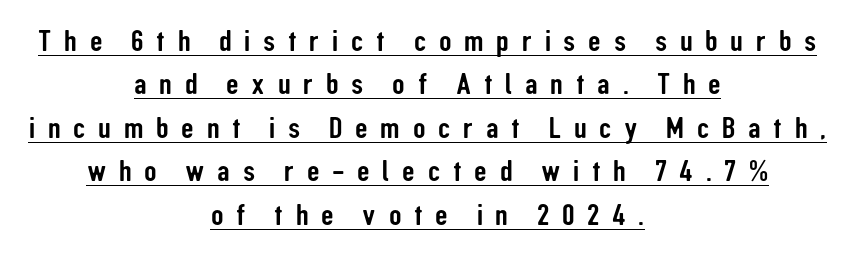
{"serif": "no", "italic": "no", "width": "condensed", "stroke_contrast": "low", "x_height": "medium", "monospaced": "no", "underline": "yes", "align": "center", "line_spacing": "normal", "line_spacing_ratio": 1.4, "letter_spacing": "wide", "letter_spacing_em": 0.41, "glyph_px": 31}
